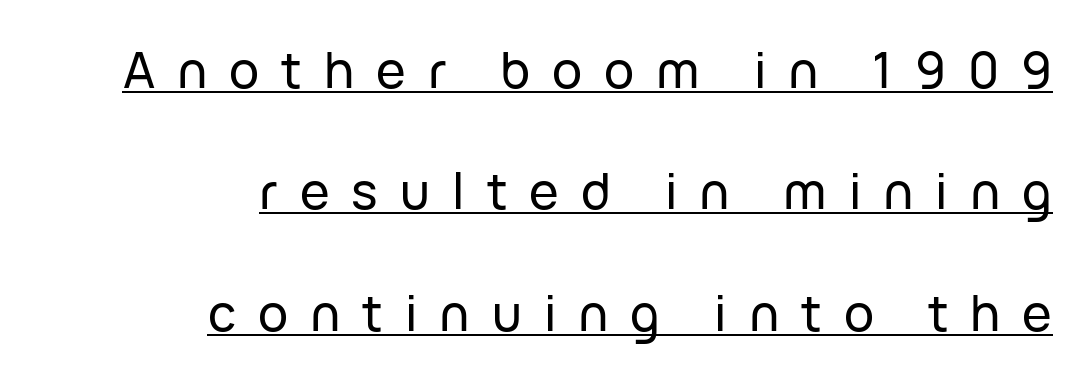
Q: Is the text italic (slanted)? A: No, it is upright.
Q: Is the typeface a serif or a sans-serif typeface? A: Sans-serif.
Q: Is the text underlined? A: Yes.
Q: How is the paragraph aligned? A: Right-aligned.
Q: Is the spacing between letters normal or unusually wide? A: Unusually wide.
Q: Is the spacing between lines tight, normal or loose? A: Loose.
Q: Width (condensed, normal, or wide)? A: Normal.
Q: Stroke contrast? A: Low.
Q: x-height? A: Medium.
Q: Monospaced? A: No.
